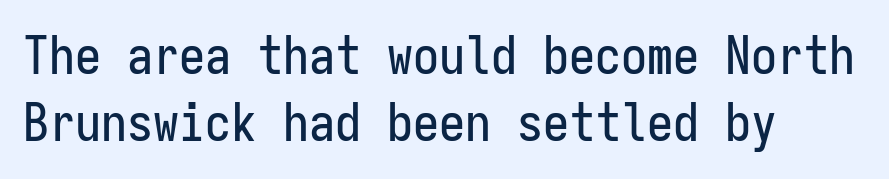
Horizontal bands of white between lines are of average thickness. The baseline area is clear. Posture: vertical. All the whitespace from short lines collects on the right. The face used here is monospaced, like something from a code editor. Type style note: lacks serifs.
